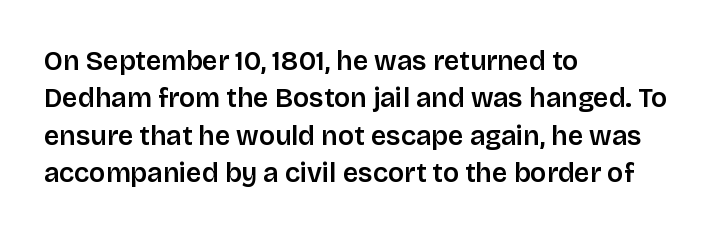
The image shows 27 px text type, upright; set left-aligned, normal line spacing (1.38x), normal letter spacing, not underlined.
